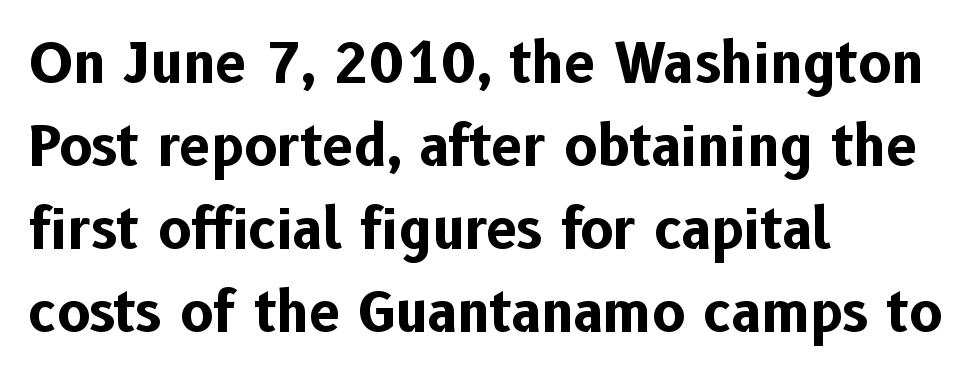
Q: Is the text bold? A: Yes.
Q: Is the text italic (slanted)? A: No, it is upright.
Q: Is the typeface a serif or a sans-serif typeface? A: Sans-serif.
Q: Is the text underlined? A: No.
Q: How is the paragraph aligned? A: Left-aligned.
Q: Is the spacing between letters normal or unusually wide? A: Normal.
Q: Is the spacing between lines tight, normal or loose? A: Normal.
Q: Width (condensed, normal, or wide)? A: Normal.
Q: Stroke contrast? A: Low.
Q: x-height? A: Medium.
Q: Monospaced? A: No.
